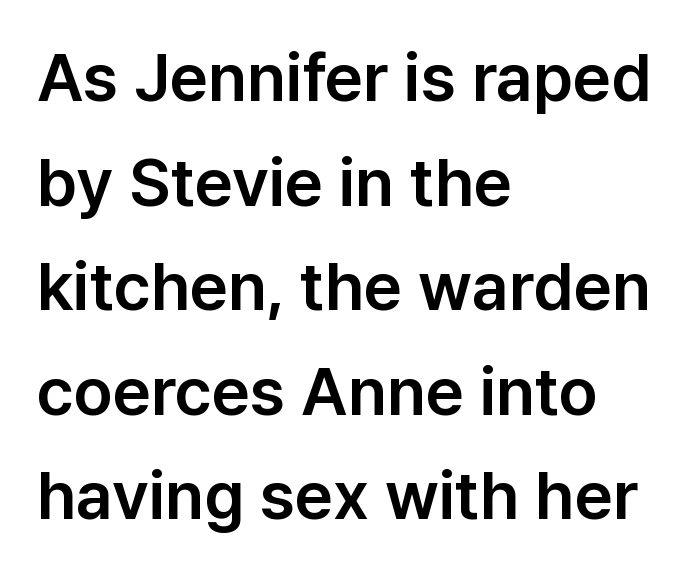
Compared with typical body copy, the letter spacing here is the same. Posture: straight, roman, zero tilt. The block of text has a typical density, with ordinary space between rows. Rule under the text: the space is simply empty. Does the type have serifs? No, each stem ends abruptly. Left-aligned paragraph, ragged on the right.
